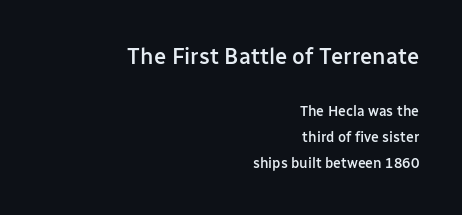
Do the letters lean? They stand straight. The typesetter chose a ragged-left arrangement here. Typesetter's note — upper block bumped up in size, lower block left smaller. Check under the words: just untouched page.
